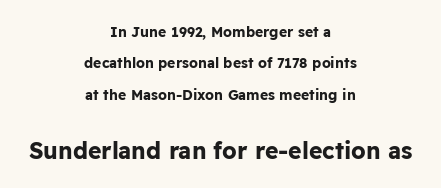
The lines in this sample share a center point and differ in where they start and stop. Underline: absent. Notice how thick the strokes are: this is what a full bold looks like. The face used here is rendered with its standard letterfit. The lower block of text is set noticeably larger than the block above it. One glance says open: line gaps are wider than usual.
